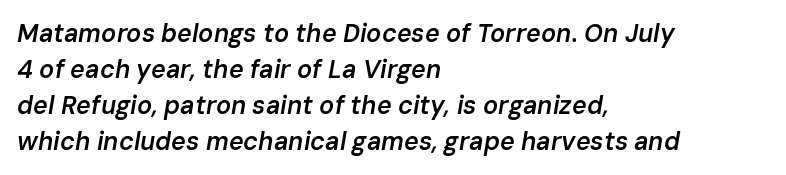
The image shows 25 px text type, italic (leaning right); set left-aligned, normal line spacing (1.44x), normal letter spacing, not underlined.
